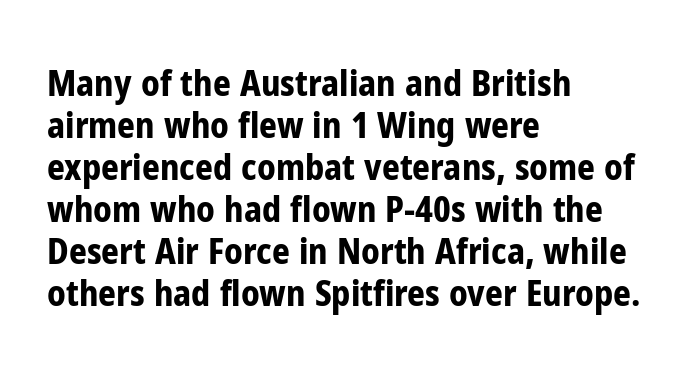
{"serif": "no", "italic": "no", "bold": "yes", "weight": "bold", "width": "condensed", "stroke_contrast": "low", "x_height": "medium", "monospaced": "no", "underline": "no", "align": "left", "line_spacing_ratio": 1.2, "letter_spacing": "normal", "letter_spacing_em": 0.0, "glyph_px": 35}
